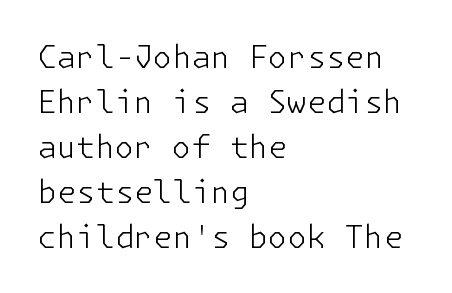
Heft: none added — not bold. Underlining? Definitely not there. These lines were composed using upright roman letters. Letterform terminals end flat and unadorned throughout the passage. Does the copy run flush right? No — it runs flush left.
